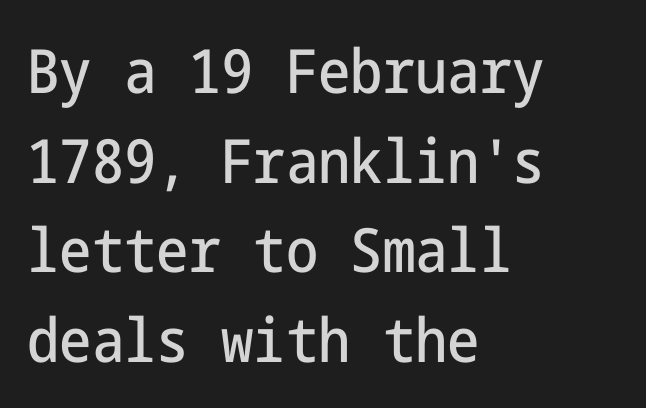
The image shows 61 px condensed sans-serif type, upright; set left-aligned, normal line spacing (1.47x), normal letter spacing, not underlined; low stroke contrast and a medium x-height.
